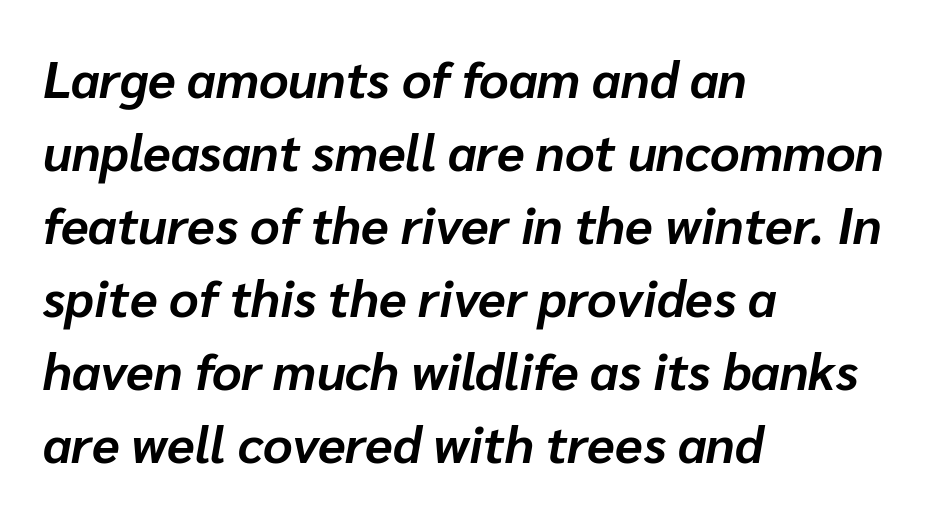
Q: Is the text bold? A: Yes.
Q: Is the text italic (slanted)? A: Yes, it leans right by about 10 degrees.
Q: Is the text underlined? A: No.
Q: How is the paragraph aligned? A: Left-aligned.
Q: Is the spacing between letters normal or unusually wide? A: Normal.
Q: Is the spacing between lines tight, normal or loose? A: Normal.
Q: Width (condensed, normal, or wide)? A: Normal.
Q: Stroke contrast? A: Low.
Q: x-height? A: Medium.
Q: Monospaced? A: No.
